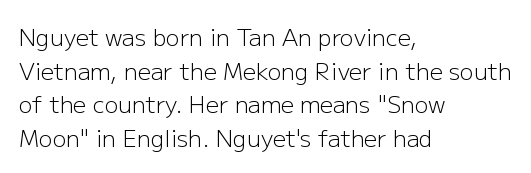
What stands out about the letter spacing? Nothing — it is the standard amount. Type without underlining. You can tell it's not italic because the verticals are truly vertical. Is there much room between lines? A standard amount, neither cramped nor airy.
